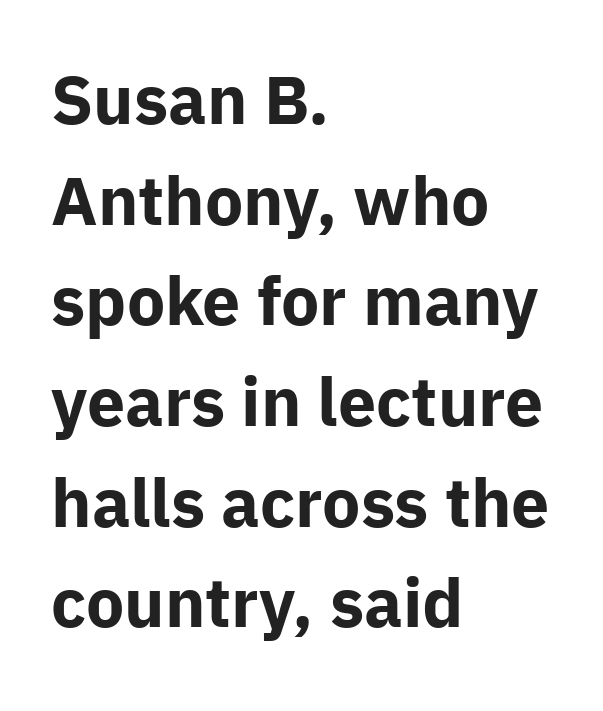
The image shows 68 px bold sans-serif type, upright; set left-aligned, normal line spacing (1.48x), normal letter spacing, not underlined; low stroke contrast and a medium x-height.
